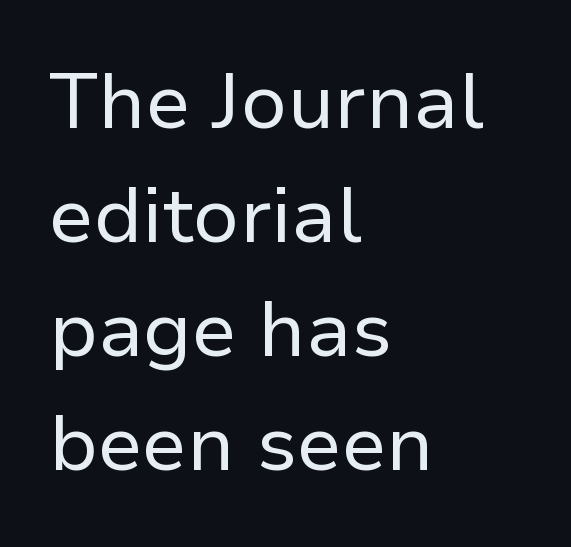
Nobody drew a line under any word here. Compared with typical body copy, the letter spacing here is the same. Is there any slant? The stems are plumb. Stroke mass is kept to a normal reading level or below. These lines stack with their left ends in a neat column.
